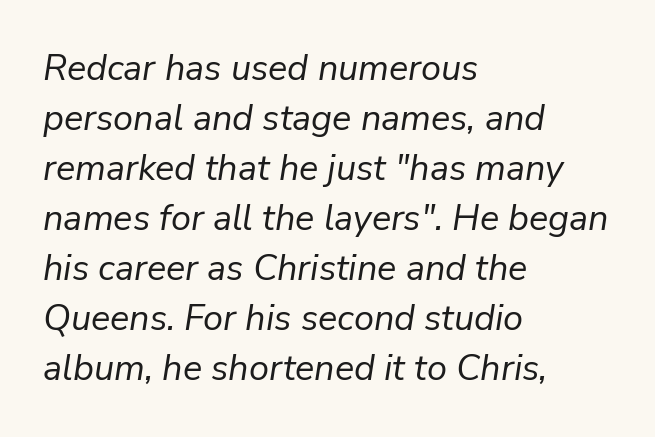
The image shows 36 px regular-weight type, italic (leaning right); set left-aligned, normal line spacing (1.39x), normal letter spacing, not underlined; low stroke contrast and a medium x-height.
